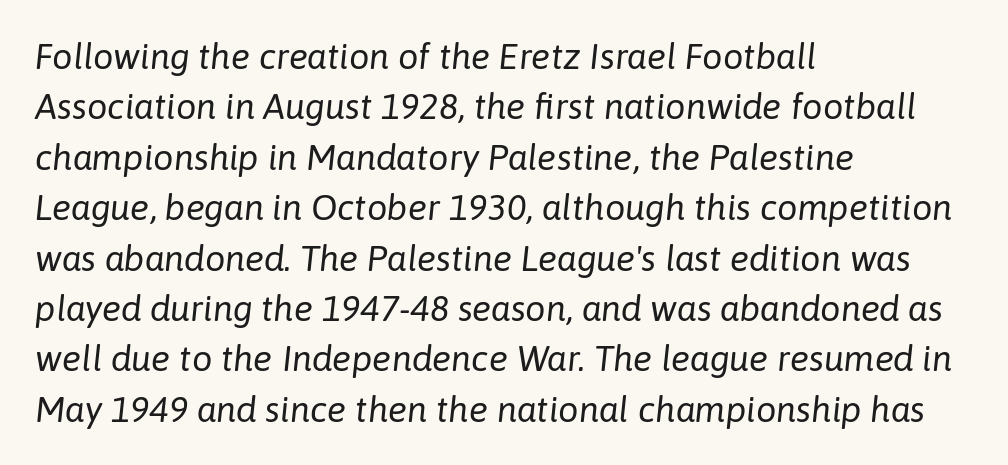
{"italic": "yes", "lean": "right", "slant_degrees": 6, "bold": "no", "weight": "regular", "width": "normal", "stroke_contrast": "low", "x_height": "medium", "monospaced": "no", "underline": "no", "align": "left", "line_spacing": "normal", "line_spacing_ratio": 1.4, "letter_spacing": "normal", "letter_spacing_em": 0.0, "glyph_px": 36}
